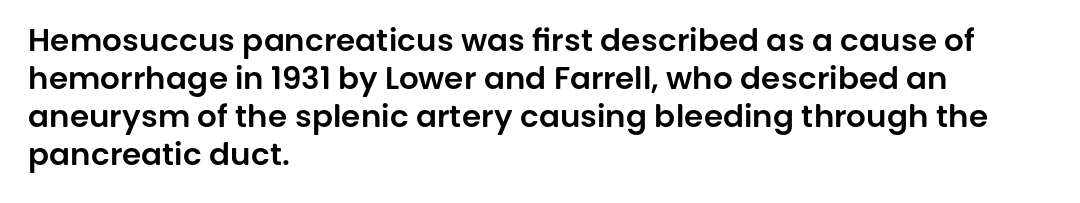
The image shows 31 px sans-serif type, upright; set left-aligned, line spacing 1.23x, normal letter spacing, not underlined; low stroke contrast and a large x-height.
